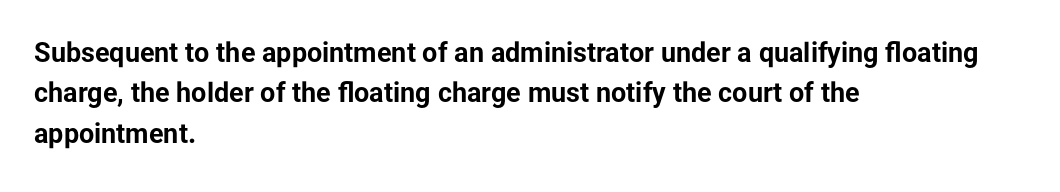
{"italic": "no", "bold": "yes", "underline": "no", "align": "left", "line_spacing": "normal", "line_spacing_ratio": 1.5, "letter_spacing": "normal", "letter_spacing_em": 0.0, "glyph_px": 27}
